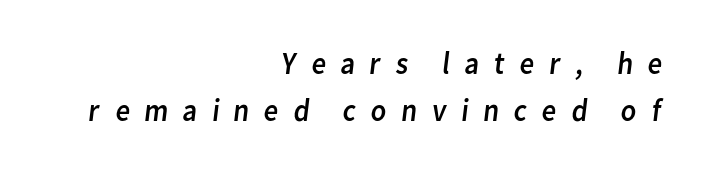
{"serif": "no", "bold": "no", "weight": "regular", "width": "normal", "stroke_contrast": "low", "x_height": "medium", "monospaced": "no", "underline": "no", "align": "right", "line_spacing": "normal", "line_spacing_ratio": 1.46, "letter_spacing": "wide", "letter_spacing_em": 0.42, "glyph_px": 32}
